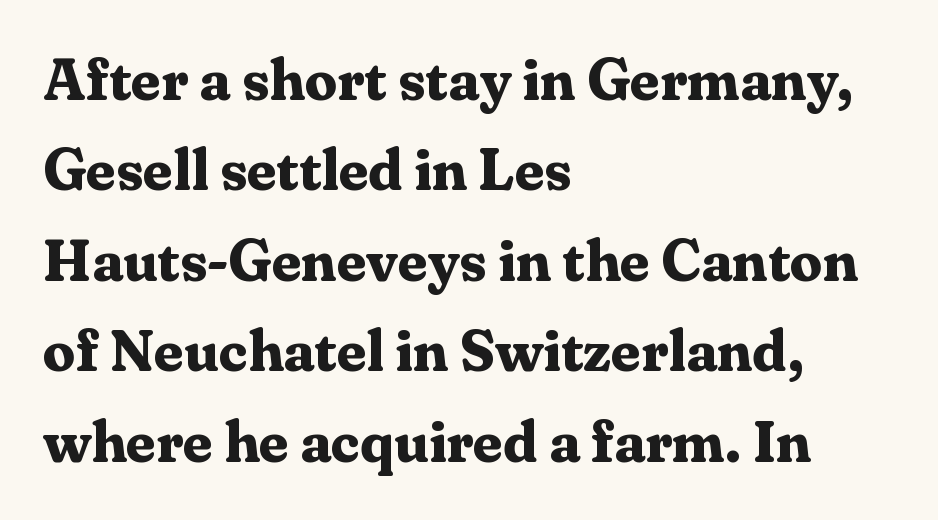
Each letter keeps its own natural width here, so spacing adapts to shape. The block of text has a typical density, with ordinary space between rows. Each word holds together tightly as a unit, with standard inter-letter gaps. Its strokes are broad and dark, the hallmark of bold type.
